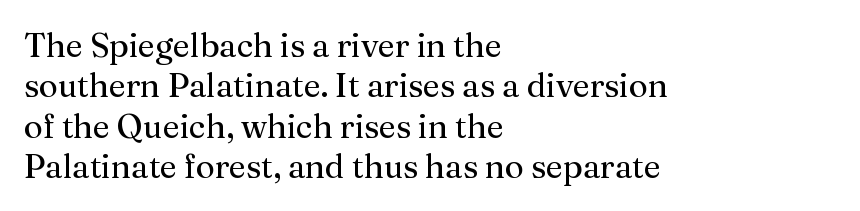
Descenders hang freely into open space. Vertical stems look standard width or narrower in stroke. The letters advance in unequal steps, a hallmark of proportional type. Short and long lines alike share a common starting point at left. Does extra space separate the letters? No, they use regular spacing.
